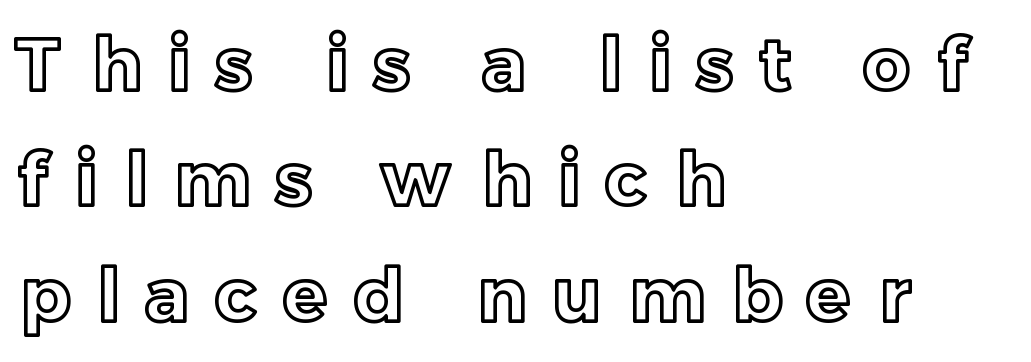
{"italic": "no", "width": "normal", "x_height": "medium", "monospaced": "no", "underline": "no", "align": "left", "line_spacing": "normal", "line_spacing_ratio": 1.58, "letter_spacing": "wide", "letter_spacing_em": 0.37, "glyph_px": 73}
